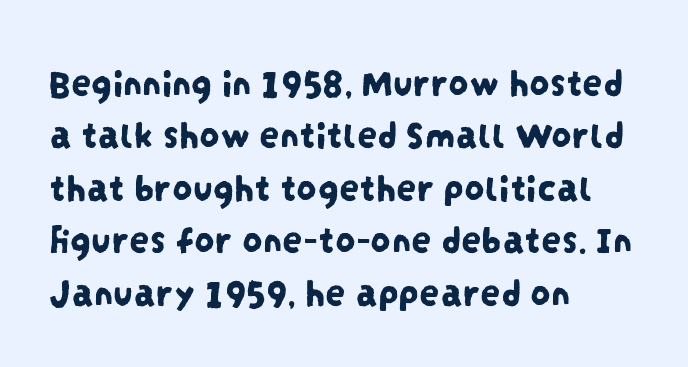
{"serif": "no", "width": "condensed", "stroke_contrast": "low", "x_height": "large", "monospaced": "no", "underline": "no", "align": "left", "line_spacing": "normal", "line_spacing_ratio": 1.31, "letter_spacing": "normal", "letter_spacing_em": 0.0, "glyph_px": 40}
